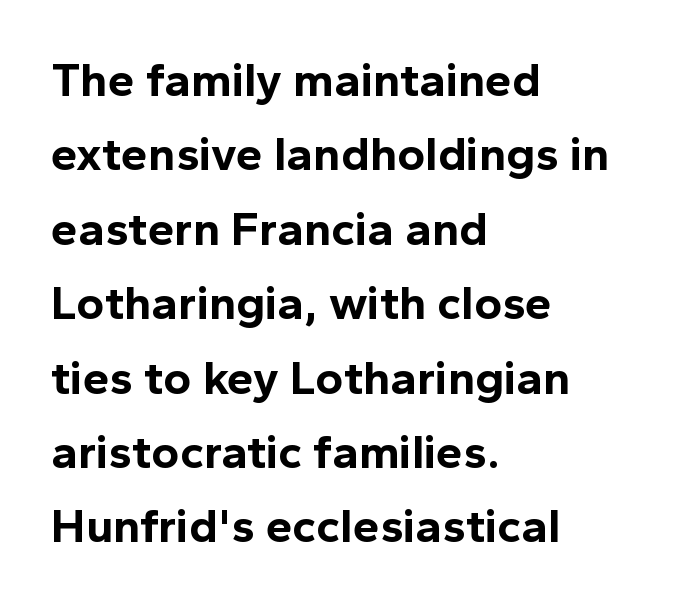
Honestly, there is no underline to notice here at all. This sample has the flowing, uneven cadence of proportional lettering. Compared with an ordinary text face, these strokes are far heavier — a full bold. These lines are set flush left with a ragged right edge. Unlike italic type, these characters show no tilt at all. The vertical gap from one line to the next is medium.
